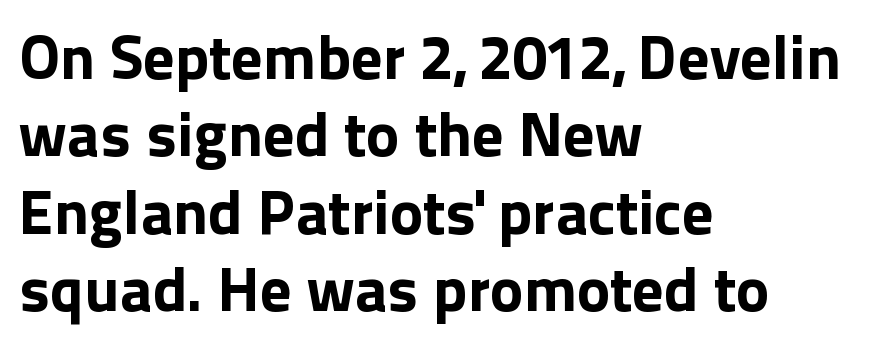
Q: Is the text bold? A: Yes.
Q: Is the text italic (slanted)? A: No, it is upright.
Q: Is the typeface a serif or a sans-serif typeface? A: Sans-serif.
Q: Is the text underlined? A: No.
Q: How is the paragraph aligned? A: Left-aligned.
Q: Is the spacing between letters normal or unusually wide? A: Normal.
Q: Width (condensed, normal, or wide)? A: Normal.
Q: x-height? A: Medium.
Q: Monospaced? A: No.
